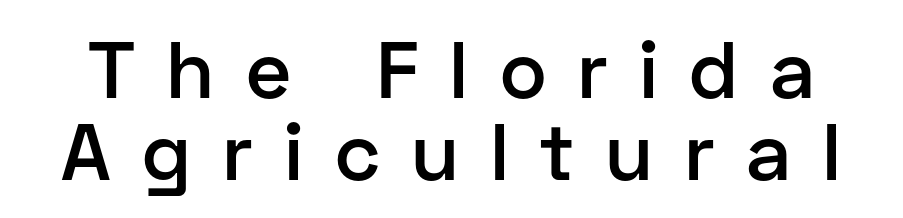
If you measured baseline to baseline, you'd find a short distance. The specimen reads as upright at a glance. Someone cranked the tracking dial way up on this one. The characters look somewhat weighty, a semibold short of true bold.
